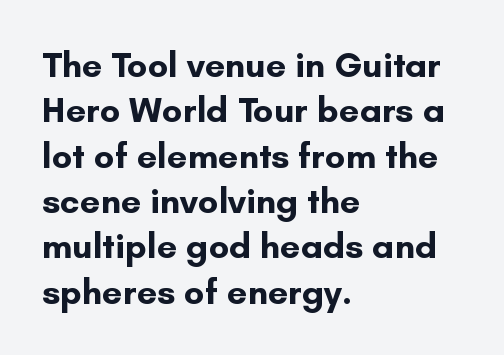
Q: Is the text bold? A: Yes.
Q: Is the text italic (slanted)? A: No, it is upright.
Q: Is the typeface a serif or a sans-serif typeface? A: Sans-serif.
Q: Is the text underlined? A: No.
Q: How is the paragraph aligned? A: Left-aligned.
Q: Is the spacing between letters normal or unusually wide? A: Normal.
Q: Is the spacing between lines tight, normal or loose? A: Normal.
Q: Width (condensed, normal, or wide)? A: Normal.
Q: Stroke contrast? A: Low.
Q: x-height? A: Small.
Q: Monospaced? A: No.
